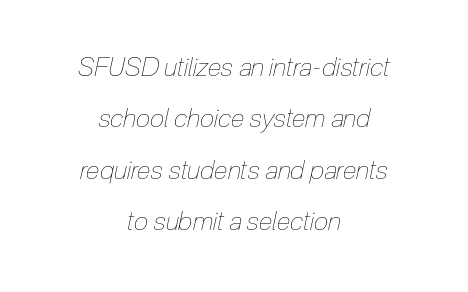
{"italic": "yes", "lean": "right", "slant_degrees": 12, "bold": "no", "underline": "no", "align": "center", "line_spacing": "loose", "line_spacing_ratio": 1.98, "letter_spacing": "normal", "letter_spacing_em": 0.0, "glyph_px": 26}
